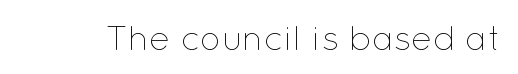
The image shows 35 px thin type, upright; set normal letter spacing, not underlined; low stroke contrast and a medium x-height.
